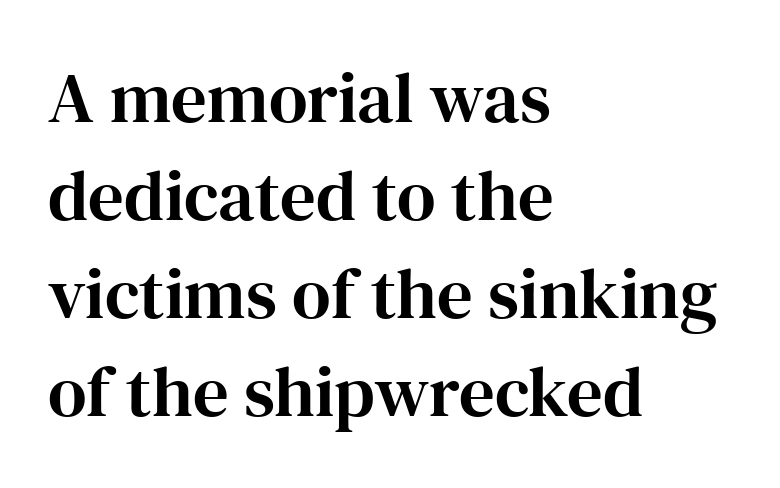
One glance says typical: line gaps are just what's usual. Beneath every word, the page is bare. Serif or sans? Serif — the stroke terminals have little feet. Students, note that the glyphs here touch the page at normal intervals. Layout note: lines flush left. This sample uses an upright cut, with every glyph sitting square on the baseline.
